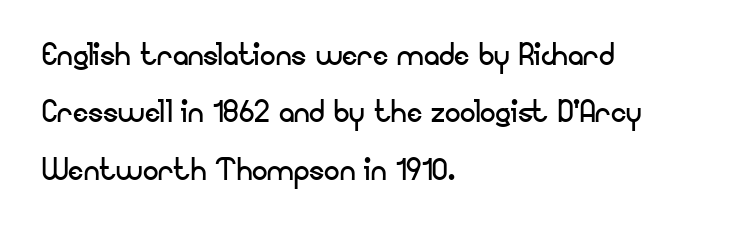
The image shows 39 px regular-weight sans-serif type, upright; set left-aligned, normal line spacing (1.47x), normal letter spacing, not underlined; low stroke contrast and a small x-height.
